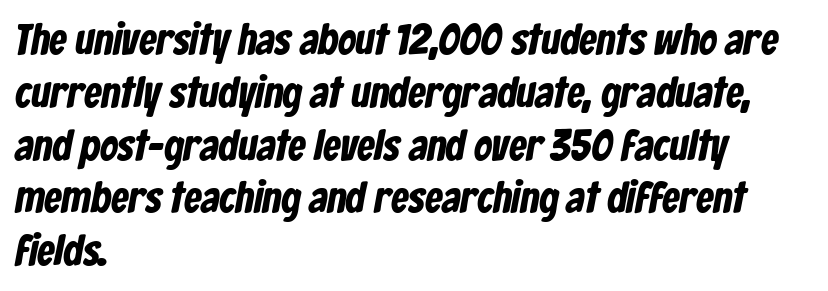
The image shows 44 px condensed sans-serif type; set left-aligned, line spacing 1.2x, normal letter spacing, not underlined; low stroke contrast and a medium x-height.
